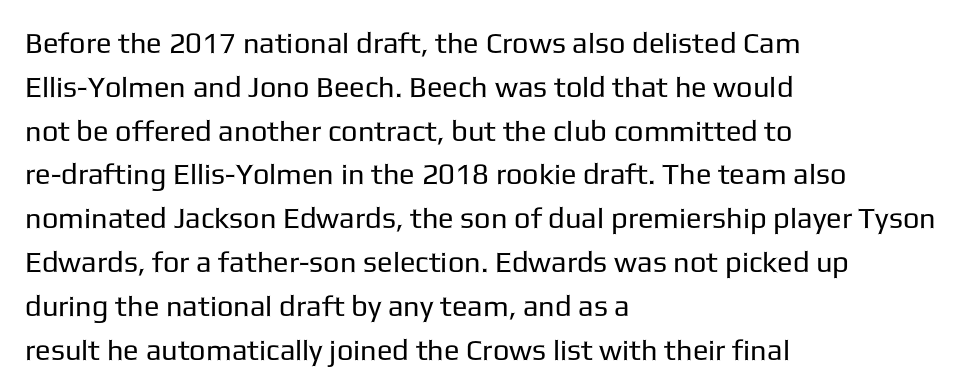
Q: Is the text bold? A: No.
Q: Is the text italic (slanted)? A: No, it is upright.
Q: Is the typeface a serif or a sans-serif typeface? A: Sans-serif.
Q: Is the text underlined? A: No.
Q: How is the paragraph aligned? A: Left-aligned.
Q: Is the spacing between letters normal or unusually wide? A: Normal.
Q: Is the spacing between lines tight, normal or loose? A: Normal.
Q: Width (condensed, normal, or wide)? A: Normal.
Q: Stroke contrast? A: Low.
Q: x-height? A: Medium.
Q: Monospaced? A: No.
